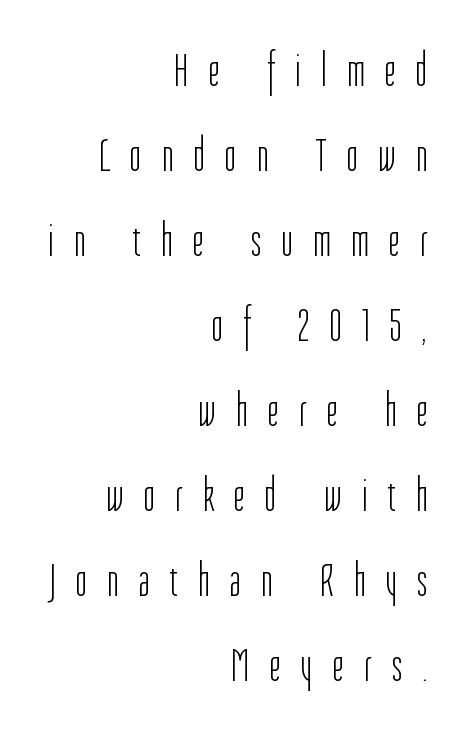
Q: Is the text bold? A: No.
Q: Is the text italic (slanted)? A: No, it is upright.
Q: Is the typeface a serif or a sans-serif typeface? A: Sans-serif.
Q: Is the text underlined? A: No.
Q: How is the paragraph aligned? A: Right-aligned.
Q: Is the spacing between letters normal or unusually wide? A: Unusually wide.
Q: Width (condensed, normal, or wide)? A: Condensed.
Q: Stroke contrast? A: Low.
Q: x-height? A: Medium.
Q: Monospaced? A: No.
